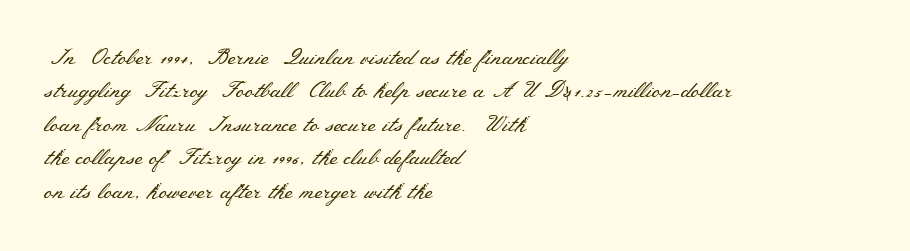
{"bold": "no", "underline": "no", "align": "left", "line_spacing": "normal", "line_spacing_ratio": 1.52, "letter_spacing": "normal", "letter_spacing_em": 0.0, "glyph_px": 22}
